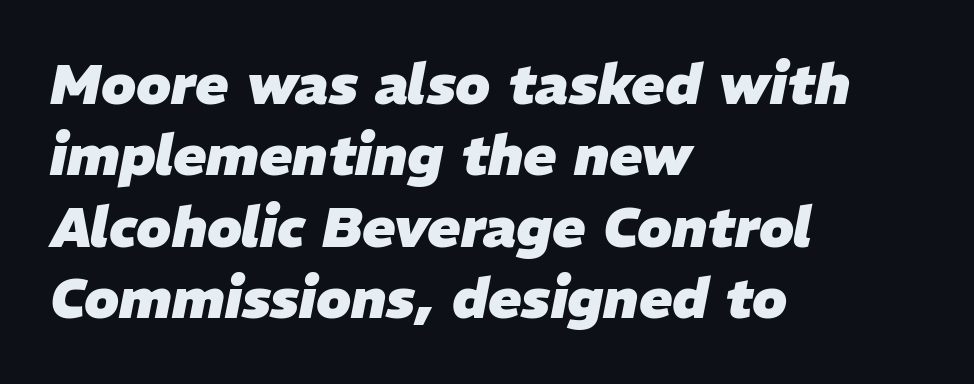
The image shows 55 px heavy type, italic (leaning right); set left-aligned, normal line spacing (1.3x), normal letter spacing, not underlined; low stroke contrast and a medium x-height.
